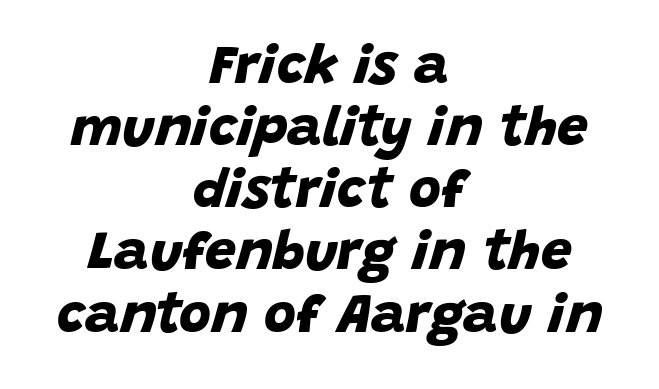
{"serif": "no", "bold": "yes", "weight": "bold", "width": "normal", "stroke_contrast": "low", "x_height": "large", "monospaced": "no", "underline": "no", "align": "center", "line_spacing": "tight", "line_spacing_ratio": 1.13, "letter_spacing": "normal", "letter_spacing_em": 0.0, "glyph_px": 55}
